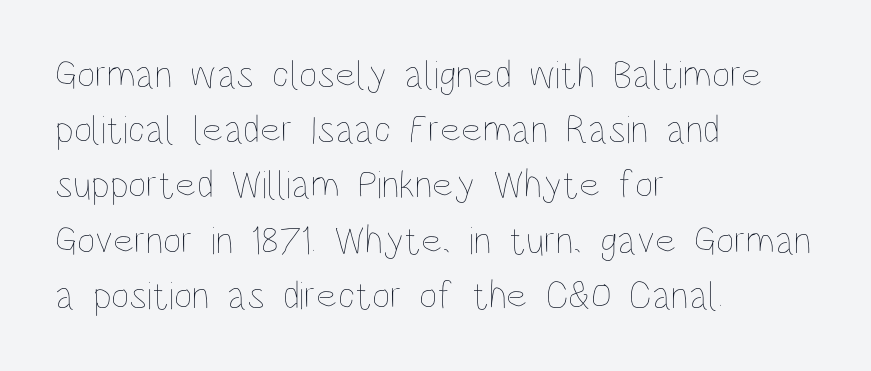
The zone under the glyphs is completely vacant. This block has exactly the height ordinary leading produces. The compositor pushed each line to the left boundary. You can tell it's not italic because the verticals are truly vertical. Caption: face not bold, strokes unweighted.
